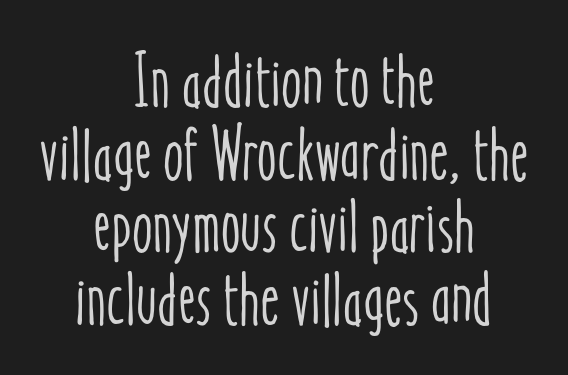
Q: Is the text italic (slanted)? A: No, it is upright.
Q: Is the text underlined? A: No.
Q: How is the paragraph aligned? A: Centered.
Q: Is the spacing between letters normal or unusually wide? A: Normal.
Q: Is the spacing between lines tight, normal or loose? A: Tight.
Q: Width (condensed, normal, or wide)? A: Condensed.
Q: Stroke contrast? A: Low.
Q: x-height? A: Medium.
Q: Monospaced? A: No.
